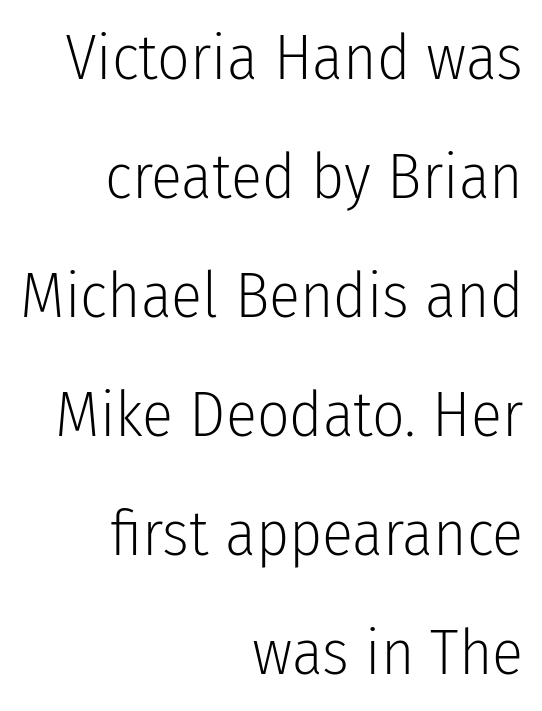
The gaps between neighbouring characters are ordinary and unremarkable. The letters look calm and open, with moderate or lighter stems. Nope, not italic — everything's standing straight. Is this a fixed-width face? No — the glyphs have proportional, varying widths.
